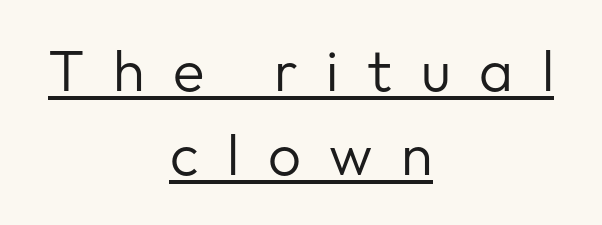
{"serif": "no", "italic": "no", "bold": "no", "weight": "regular", "width": "normal", "stroke_contrast": "low", "x_height": "medium", "monospaced": "no", "underline": "yes", "align": "center", "line_spacing": "normal", "line_spacing_ratio": 1.45, "letter_spacing": "wide", "letter_spacing_em": 0.49, "glyph_px": 58}
